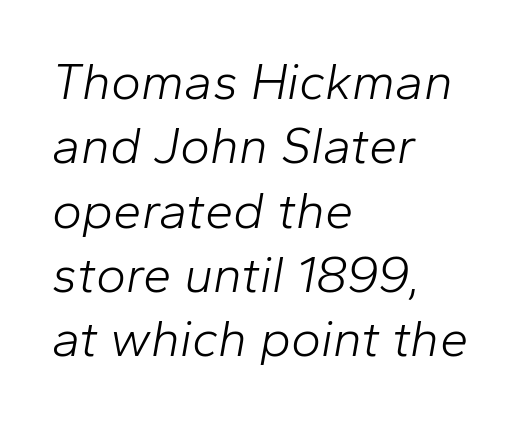
The typesetting does not lean heavy: it is not bold. A typesetter would call this proportional, since set widths differ per character. These lines sit exactly where default settings would place them. Underline: absent.
